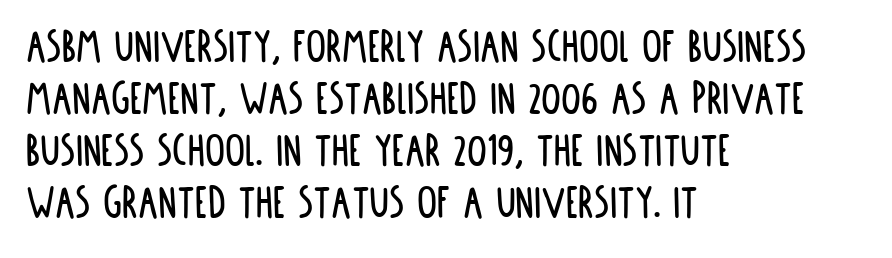
Italic? Not at all — the glyphs are vertical. Each row of text sits above clean, open space. This sample has the flowing, uneven cadence of proportional lettering. The letters carry no serifs — their stems end cleanly without finishing strokes.
